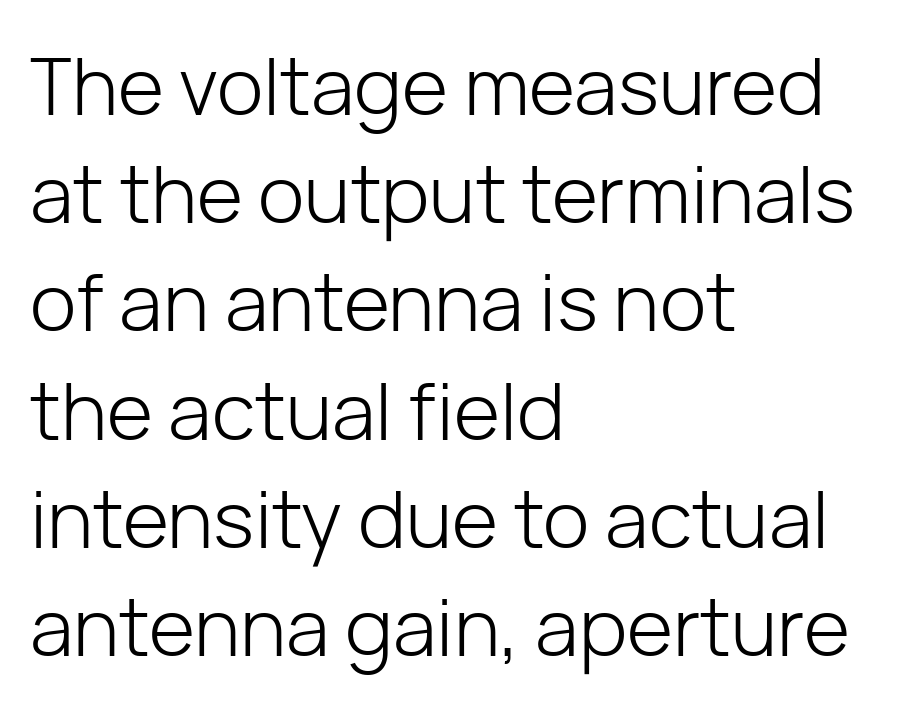
This sample has the flowing, uneven cadence of proportional lettering. Horizontal bands of white between lines are of average thickness. Classification — sans serif. The rendering anchors every line to the left-hand side. Upright lettering throughout.
